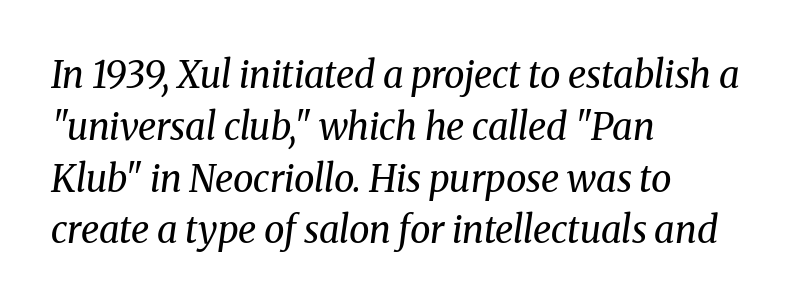
{"serif": "yes", "italic": "yes", "lean": "right", "slant_degrees": 8, "bold": "no", "weight": "regular", "width": "normal", "stroke_contrast": "medium", "x_height": "medium", "monospaced": "no", "underline": "no", "align": "left", "line_spacing": "normal", "line_spacing_ratio": 1.4, "letter_spacing": "normal", "letter_spacing_em": 0.0, "glyph_px": 37}
